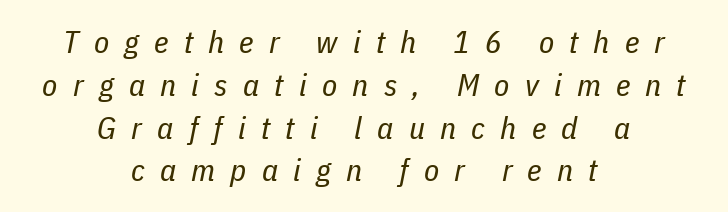
Q: Is the text bold? A: No.
Q: Is the text italic (slanted)? A: Yes, it leans right by about 11 degrees.
Q: Is the text underlined? A: No.
Q: How is the paragraph aligned? A: Centered.
Q: Is the spacing between letters normal or unusually wide? A: Unusually wide.
Q: Is the spacing between lines tight, normal or loose? A: Normal.
Q: Width (condensed, normal, or wide)? A: Condensed.
Q: Stroke contrast? A: Low.
Q: x-height? A: Medium.
Q: Monospaced? A: No.
